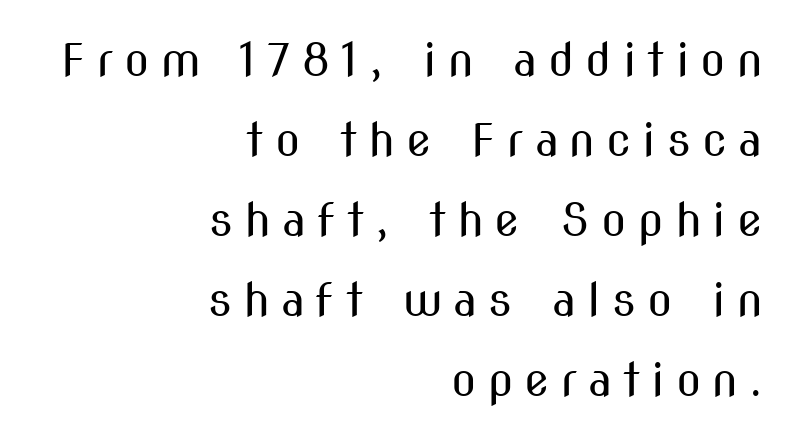
{"serif": "no", "italic": "no", "bold": "no", "weight": "regular", "width": "condensed", "stroke_contrast": "medium", "x_height": "medium", "monospaced": "no", "underline": "no", "align": "right", "line_spacing_ratio": 1.74, "letter_spacing": "wide", "letter_spacing_em": 0.24, "glyph_px": 46}
